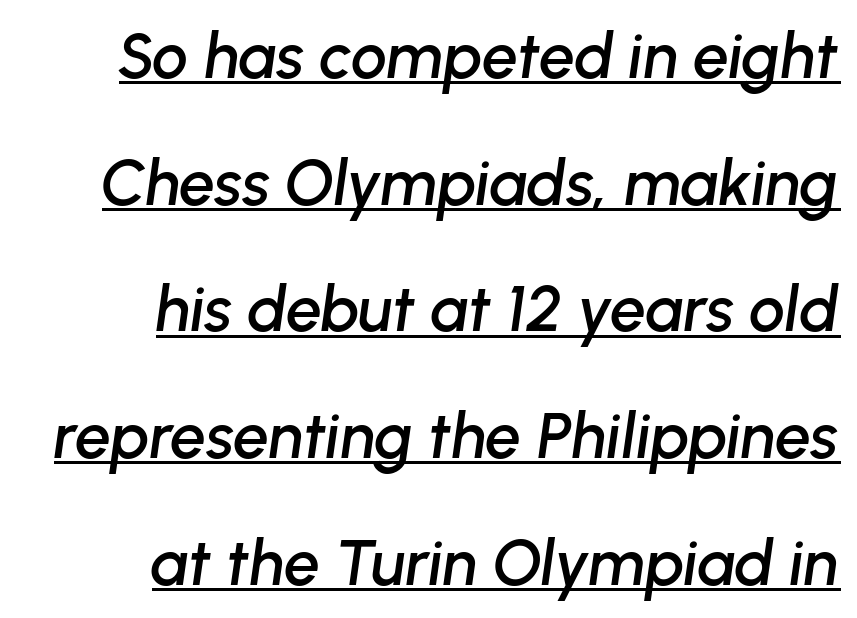
Horizontal alignment here is rightward, an uncommon choice for prose. The rendering uses a large line-height, opening up the rows. Each word holds together tightly as a unit, with standard inter-letter gaps. Do the characters align in a grid? No, the font is proportional. Italic: yes, the glyphs are oblique.
